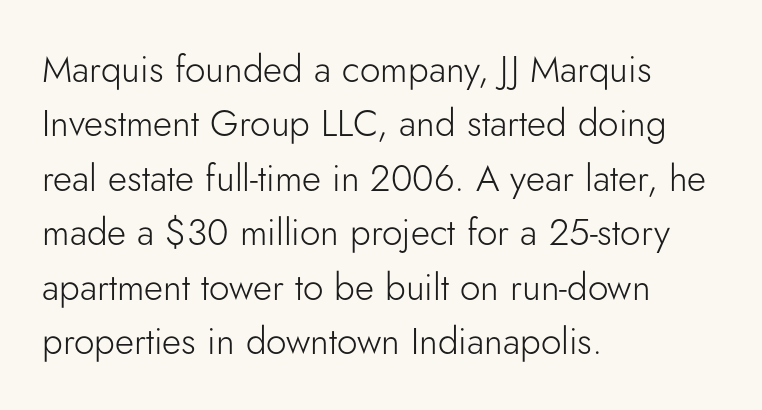
Q: Is the text bold? A: No.
Q: Is the text italic (slanted)? A: No, it is upright.
Q: Is the typeface a serif or a sans-serif typeface? A: Sans-serif.
Q: Is the text underlined? A: No.
Q: How is the paragraph aligned? A: Left-aligned.
Q: Is the spacing between letters normal or unusually wide? A: Normal.
Q: Is the spacing between lines tight, normal or loose? A: Normal.
Q: Width (condensed, normal, or wide)? A: Normal.
Q: Stroke contrast? A: Low.
Q: x-height? A: Small.
Q: Monospaced? A: No.
